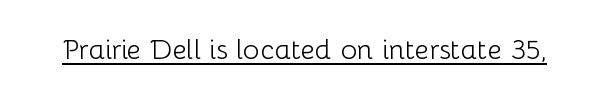
Q: Is the text bold? A: No.
Q: Is the text italic (slanted)? A: No, it is upright.
Q: Is the typeface a serif or a sans-serif typeface? A: Sans-serif.
Q: Is the text underlined? A: Yes.
Q: Is the spacing between letters normal or unusually wide? A: Normal.
Q: Width (condensed, normal, or wide)? A: Normal.
Q: Stroke contrast? A: Low.
Q: x-height? A: Medium.
Q: Monospaced? A: No.
